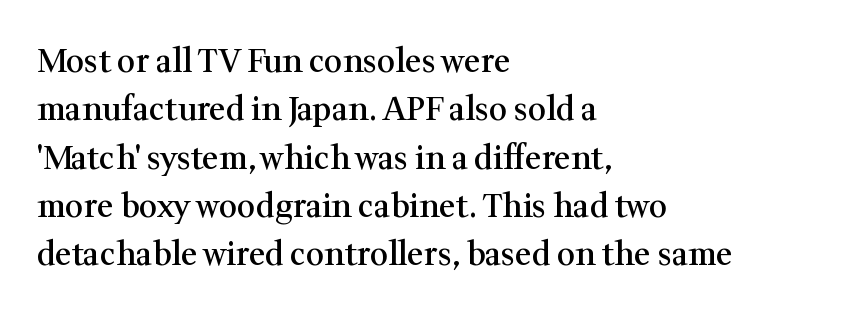
Q: Is the text bold? A: Semi-bold.
Q: Is the text italic (slanted)? A: No, it is upright.
Q: Is the typeface a serif or a sans-serif typeface? A: Serif.
Q: Is the text underlined? A: No.
Q: How is the paragraph aligned? A: Left-aligned.
Q: Is the spacing between letters normal or unusually wide? A: Normal.
Q: Is the spacing between lines tight, normal or loose? A: Normal.
Q: Width (condensed, normal, or wide)? A: Normal.
Q: Stroke contrast? A: Medium.
Q: x-height? A: Medium.
Q: Monospaced? A: No.
